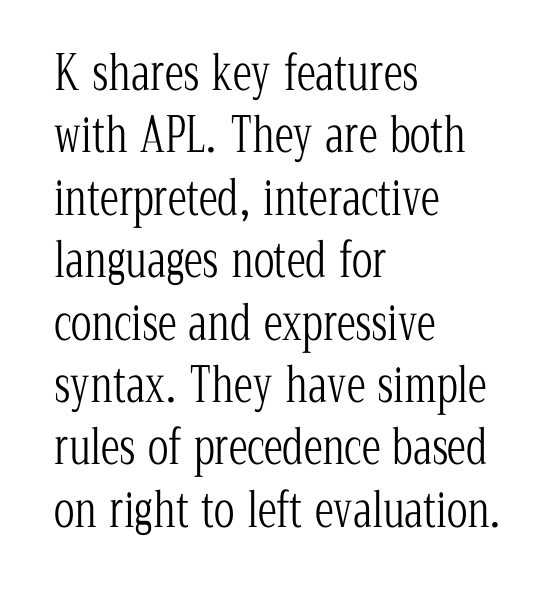
Q: Is the text bold? A: No.
Q: Is the text italic (slanted)? A: No, it is upright.
Q: Is the typeface a serif or a sans-serif typeface? A: Serif.
Q: Is the text underlined? A: No.
Q: How is the paragraph aligned? A: Left-aligned.
Q: Is the spacing between letters normal or unusually wide? A: Normal.
Q: Is the spacing between lines tight, normal or loose? A: Normal.
Q: Width (condensed, normal, or wide)? A: Condensed.
Q: Stroke contrast? A: Low.
Q: x-height? A: Medium.
Q: Monospaced? A: No.
